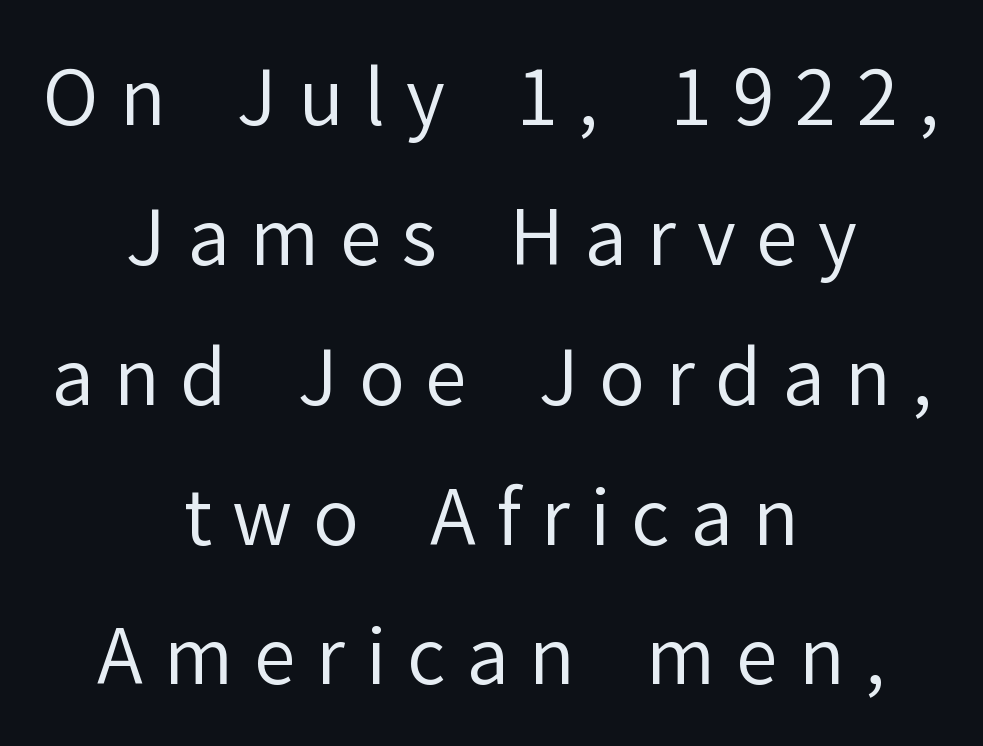
Q: Is the text bold? A: No.
Q: Is the text italic (slanted)? A: No, it is upright.
Q: Is the typeface a serif or a sans-serif typeface? A: Sans-serif.
Q: Is the text underlined? A: No.
Q: How is the paragraph aligned? A: Centered.
Q: Is the spacing between letters normal or unusually wide? A: Unusually wide.
Q: Width (condensed, normal, or wide)? A: Normal.
Q: Stroke contrast? A: Low.
Q: x-height? A: Medium.
Q: Monospaced? A: No.
